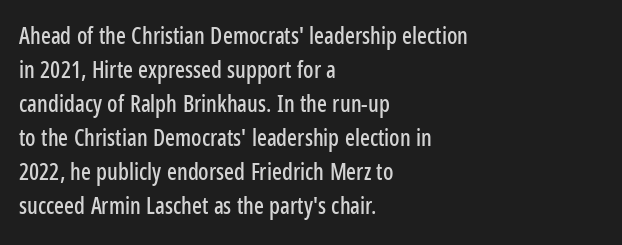
Q: Is the text italic (slanted)? A: No, it is upright.
Q: Is the text underlined? A: No.
Q: How is the paragraph aligned? A: Left-aligned.
Q: Is the spacing between letters normal or unusually wide? A: Normal.
Q: Is the spacing between lines tight, normal or loose? A: Normal.
